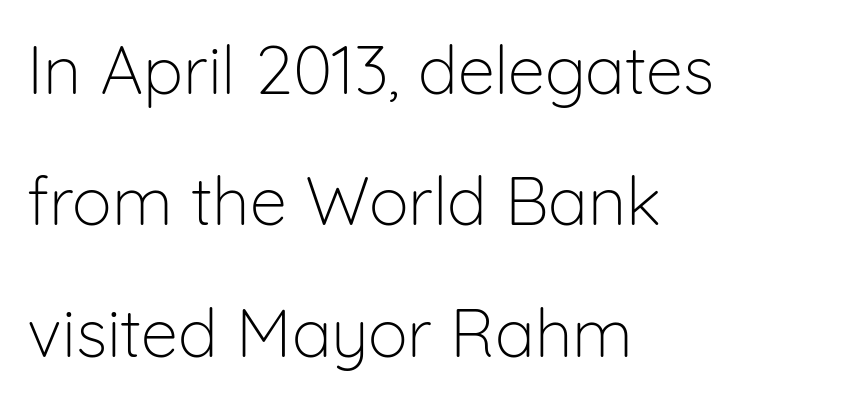
{"serif": "no", "italic": "no", "bold": "no", "weight": "light", "width": "normal", "stroke_contrast": "low", "x_height": "medium", "monospaced": "no", "underline": "no", "align": "left", "line_spacing": "loose", "line_spacing_ratio": 1.96, "letter_spacing": "normal", "letter_spacing_em": 0.0, "glyph_px": 67}
